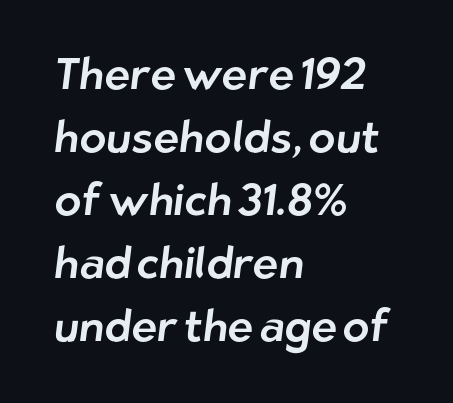
The image shows 44 px sans-serif type; set left-aligned, normal line spacing (1.43x), normal letter spacing, not underlined; low stroke contrast and a medium x-height.
